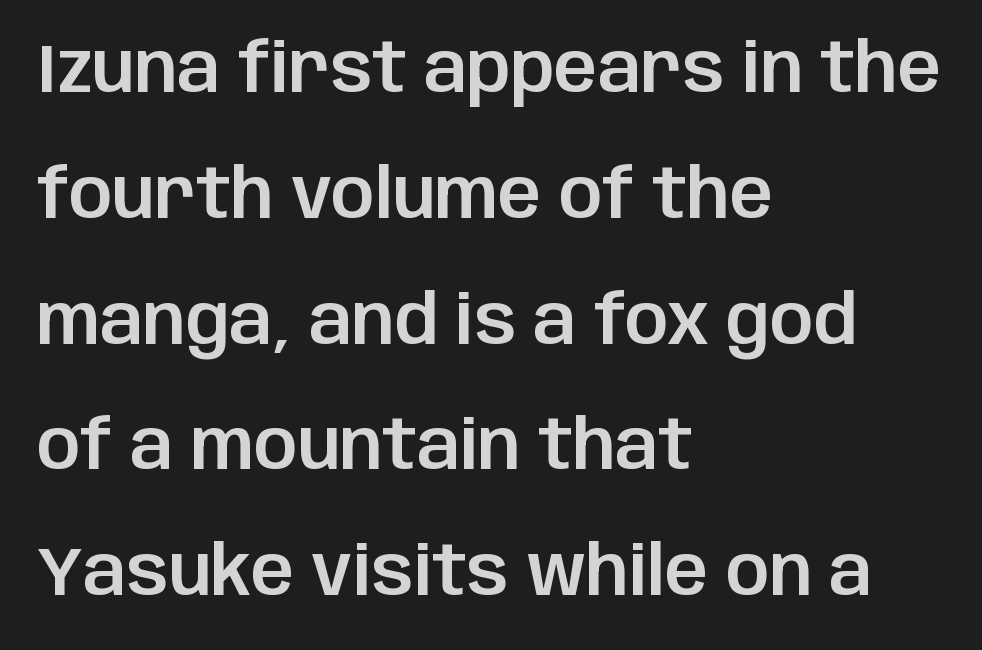
{"serif": "no", "italic": "no", "width": "normal", "stroke_contrast": "low", "x_height": "large", "monospaced": "no", "underline": "no", "align": "left", "line_spacing_ratio": 1.85, "letter_spacing": "normal", "letter_spacing_em": 0.0, "glyph_px": 68}
